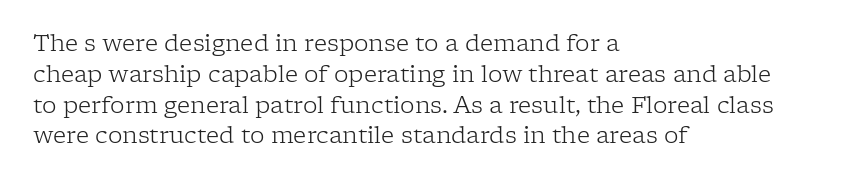
{"italic": "no", "bold": "no", "underline": "no", "align": "left", "line_spacing": "normal", "line_spacing_ratio": 1.34, "letter_spacing": "normal", "letter_spacing_em": 0.0, "glyph_px": 23}
